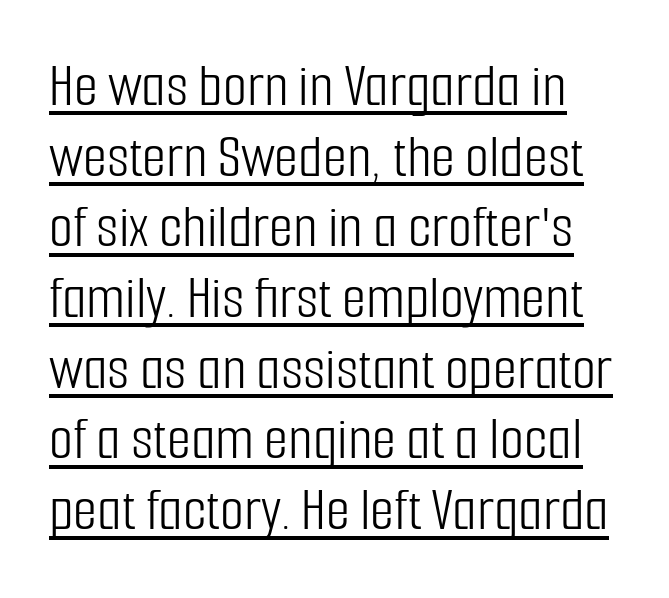
{"serif": "no", "italic": "no", "bold": "no", "weight": "light", "width": "condensed", "stroke_contrast": "low", "x_height": "medium", "monospaced": "no", "underline": "yes", "line_spacing": "tight", "line_spacing_ratio": 1.14, "letter_spacing": "normal", "letter_spacing_em": 0.0, "glyph_px": 62}
